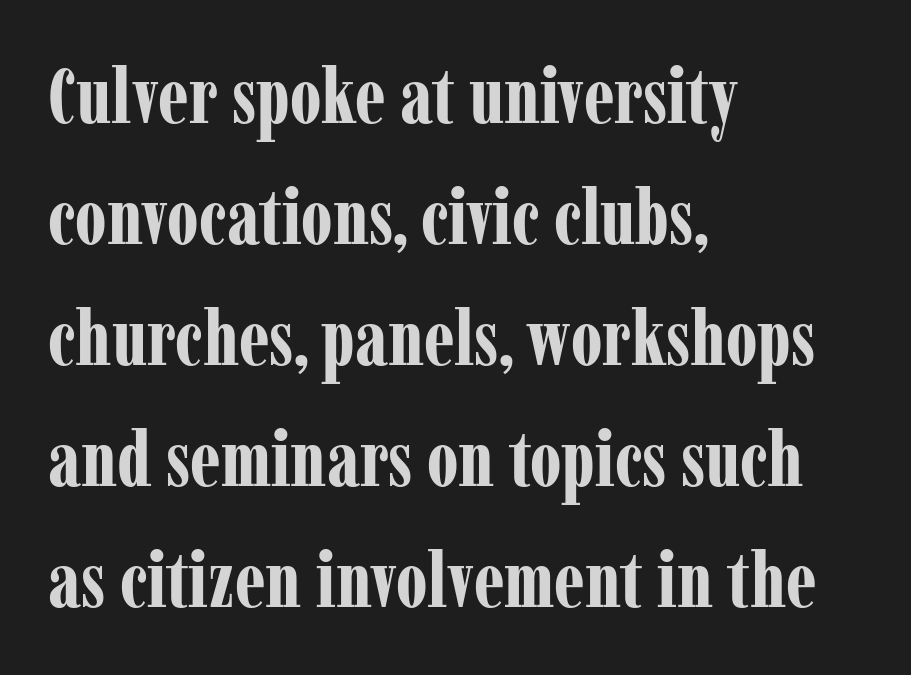
The image shows 78 px bold, condensed serif type, upright; set left-aligned, normal line spacing (1.55x), normal letter spacing, not underlined; low stroke contrast and a medium x-height.
